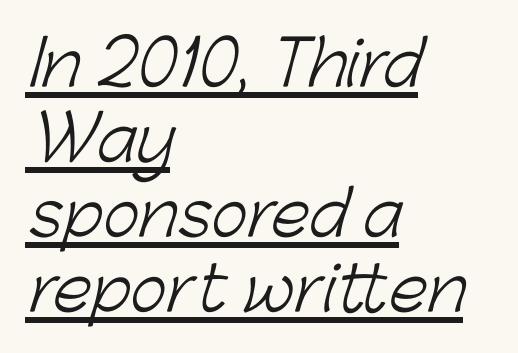
Q: Is the text bold? A: No.
Q: Is the typeface a serif or a sans-serif typeface? A: Sans-serif.
Q: Is the text underlined? A: Yes.
Q: How is the paragraph aligned? A: Left-aligned.
Q: Is the spacing between letters normal or unusually wide? A: Normal.
Q: Width (condensed, normal, or wide)? A: Normal.
Q: Stroke contrast? A: Low.
Q: x-height? A: Medium.
Q: Monospaced? A: No.
